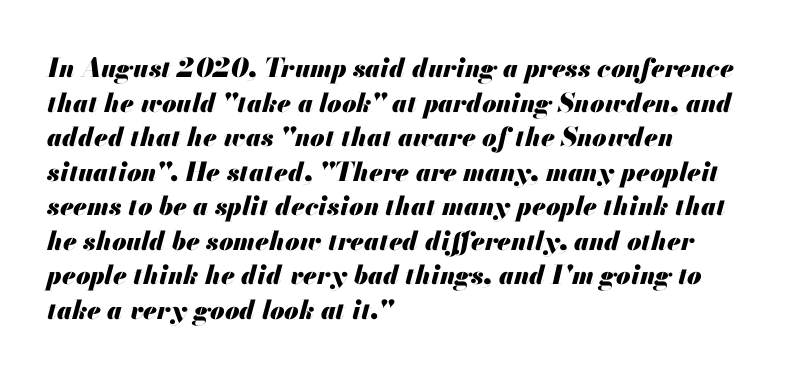
The image shows 26 px bold type, italic (leaning right); set left-aligned, normal line spacing (1.33x), normal letter spacing, not underlined.
